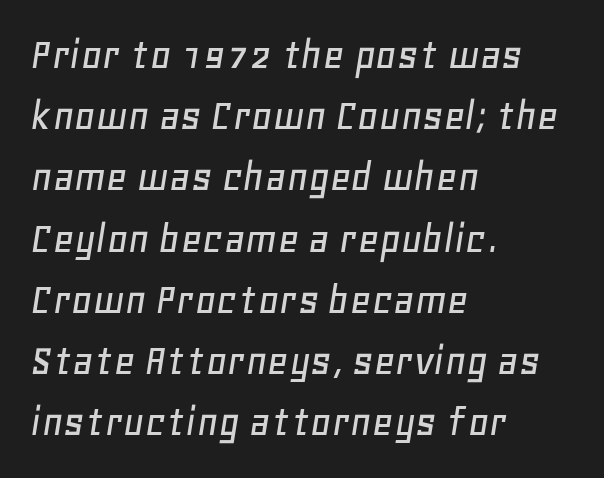
{"italic": "yes", "lean": "right", "slant_degrees": 11, "width": "normal", "stroke_contrast": "low", "x_height": "large", "monospaced": "no", "underline": "no", "align": "left", "line_spacing": "normal", "line_spacing_ratio": 1.33, "letter_spacing": "normal", "letter_spacing_em": 0.0, "glyph_px": 46}
